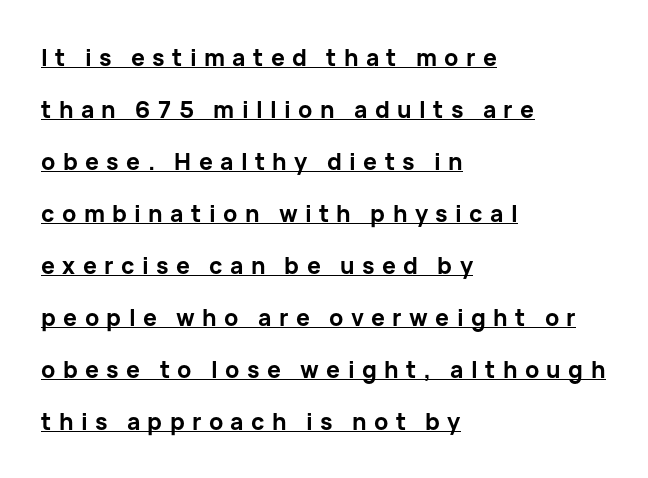
Heavy-handed strokes throughout: this text is bold. Here the glyphs are tracked loosely, breaking word shapes into spaced letters. Quick note: underline on. The passage is arranged the way most books set body copy — flush left. You could fit nearly another row in the gap between these rows. Posture: vertical.
